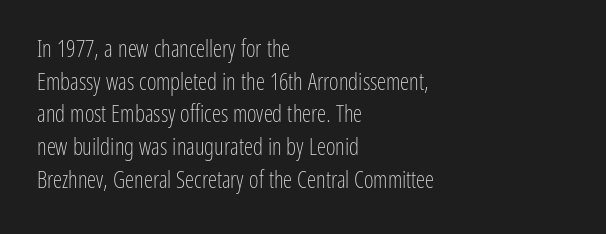
The image shows 23 px text type, upright; set left-aligned, normal line spacing (1.42x), normal letter spacing, not underlined.
